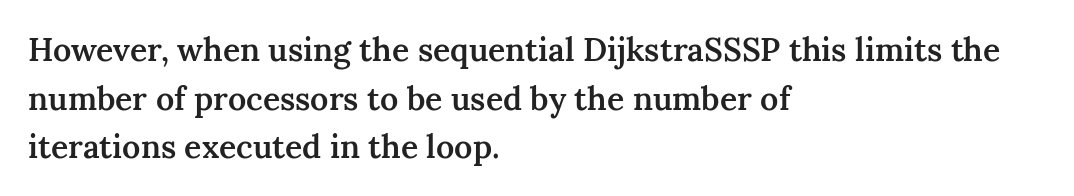
{"serif": "yes", "italic": "no", "bold": "semi", "weight": "semibold", "width": "normal", "stroke_contrast": "medium", "x_height": "medium", "monospaced": "no", "underline": "no", "align": "left", "line_spacing": "normal", "line_spacing_ratio": 1.52, "letter_spacing": "normal", "letter_spacing_em": 0.0, "glyph_px": 32}
